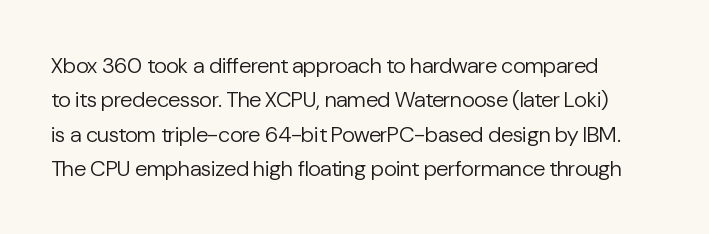
The image shows 22 px text type, upright; set normal line spacing (1.56x), normal letter spacing, not underlined.
